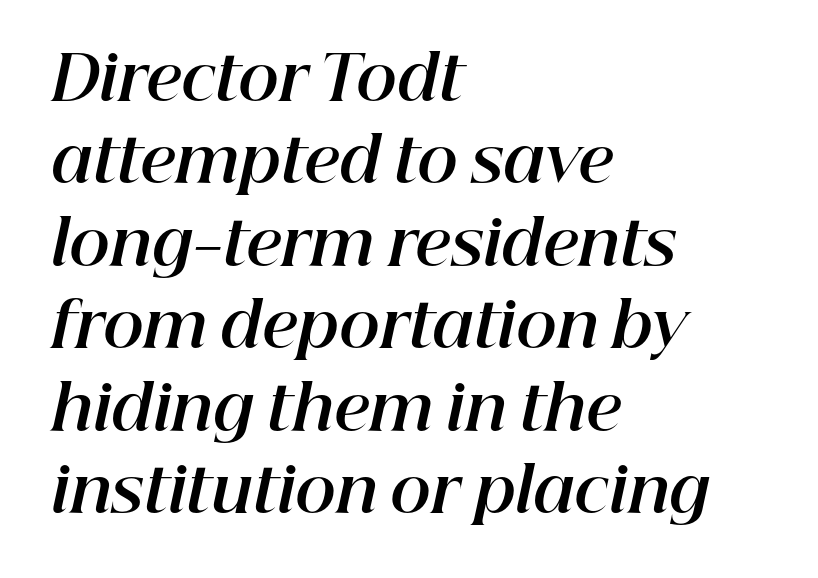
The image shows 62 px bold type, italic (leaning right); set left-aligned, normal line spacing (1.33x), normal letter spacing, not underlined; high stroke contrast and a medium x-height.
